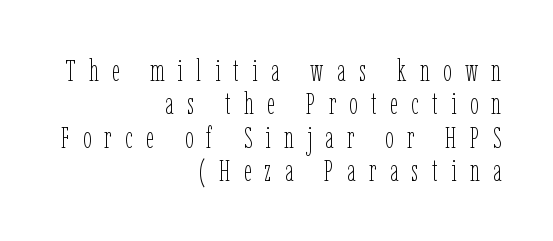
Q: Is the text bold? A: No.
Q: Is the text italic (slanted)? A: No, it is upright.
Q: Is the text underlined? A: No.
Q: How is the paragraph aligned? A: Right-aligned.
Q: Is the spacing between letters normal or unusually wide? A: Unusually wide.
Q: Is the spacing between lines tight, normal or loose? A: Tight.
Q: Width (condensed, normal, or wide)? A: Condensed.
Q: Stroke contrast? A: Low.
Q: x-height? A: Medium.
Q: Monospaced? A: No.
